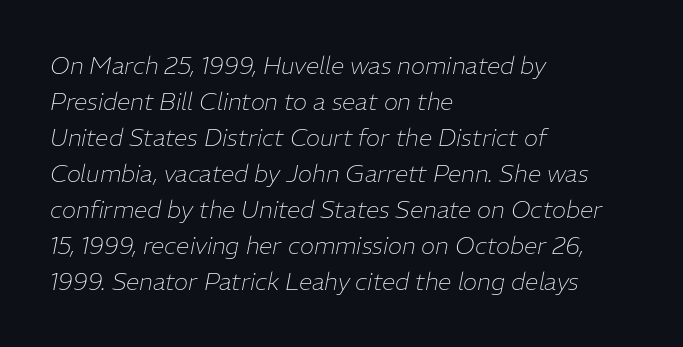
{"italic": "yes", "lean": "right", "slant_degrees": 11, "bold": "no", "underline": "no", "align": "left", "line_spacing": "normal", "line_spacing_ratio": 1.5, "letter_spacing": "normal", "letter_spacing_em": 0.0, "glyph_px": 24}
